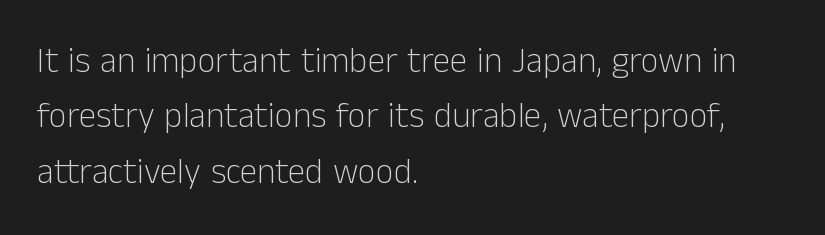
Each word holds together tightly as a unit, with standard inter-letter gaps. No heavy texture on the line: the type isn't bold. Nope, no serifs anywhere on these letters. This block has exactly the height ordinary leading produces. You could not count columns in this text — the font is proportionally spaced.
